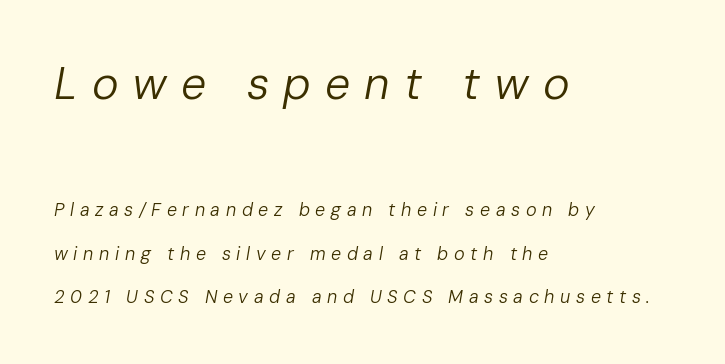
{"italic": "yes", "lean": "right", "slant_degrees": 10, "bold": "no", "weight": "regular", "width": "normal", "stroke_contrast": "low", "x_height": "medium", "monospaced": "no", "underline": "no", "align": "left", "line_spacing": "loose", "line_spacing_ratio": 2.41, "letter_spacing": "wide", "letter_spacing_em": 0.31, "larger_block": "first", "size_ratio": 2.5, "glyph_px": 45}
